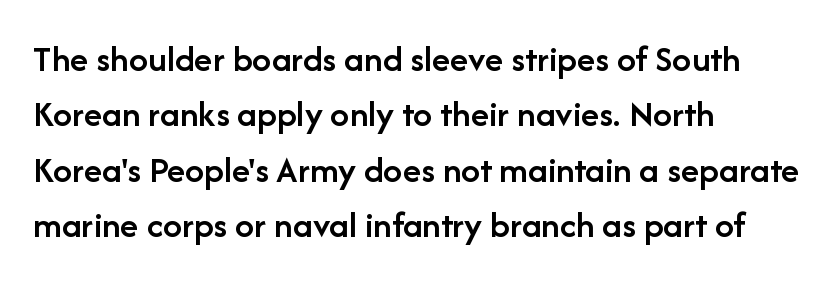
The image shows 38 px semibold sans-serif type, upright; set left-aligned, normal line spacing (1.46x), normal letter spacing, not underlined; low stroke contrast and a medium x-height.
